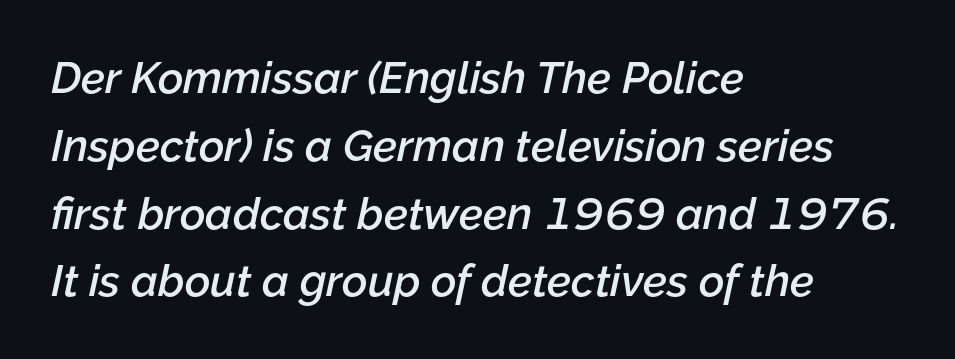
Compared with a centered layout, this one pins lines to the left instead. Nothing unusual about the tracking: characters are spaced as the font intends. How would I describe the line gaps? Plain and ordinary. A typesetter would call this proportional, since set widths differ per character. The specimen omits any rule beneath the text block's lines.
